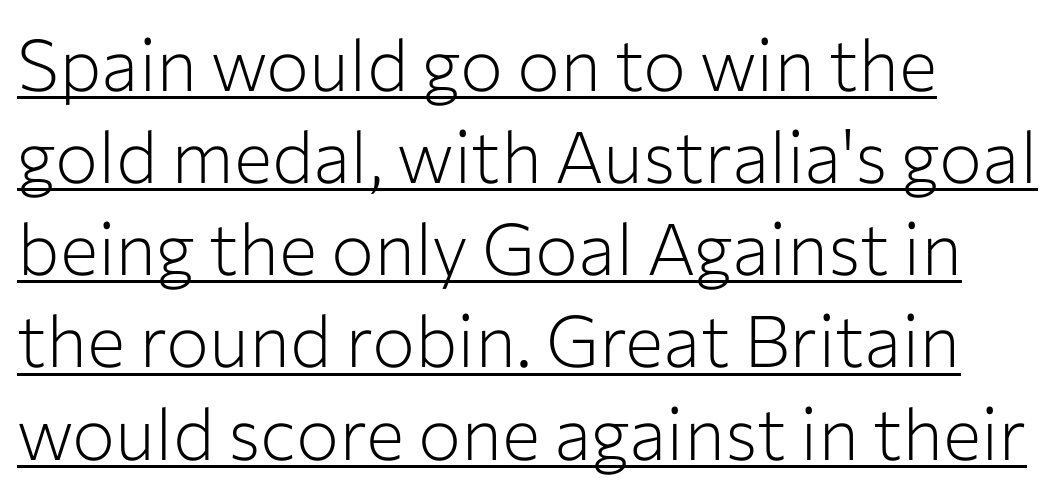
{"serif": "no", "italic": "no", "bold": "no", "weight": "light", "width": "normal", "stroke_contrast": "low", "x_height": "medium", "monospaced": "no", "underline": "yes", "align": "left", "line_spacing": "normal", "line_spacing_ratio": 1.28, "letter_spacing": "normal", "letter_spacing_em": 0.0, "glyph_px": 72}
